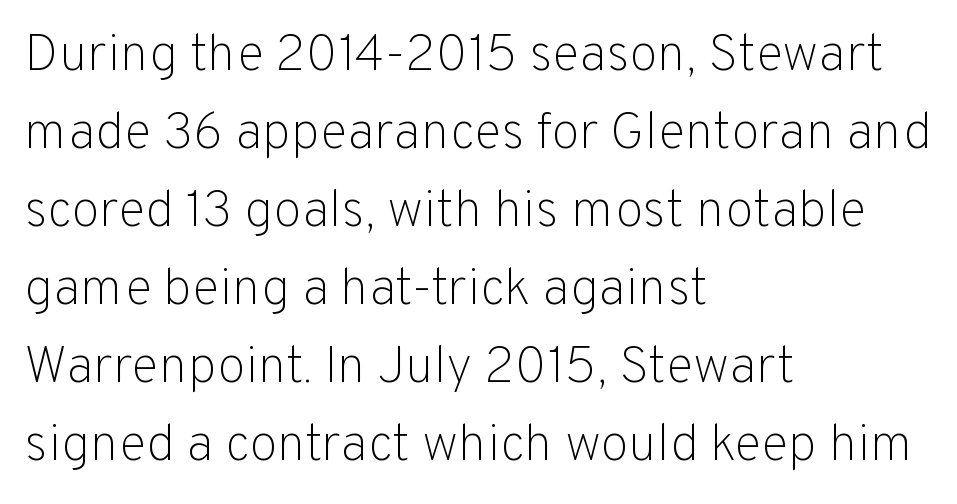
These glyphs show unthickened strokes, regular width or finer. This sample uses an upright cut, with every glyph sitting square on the baseline. Here the glyphs are tracked normally, forming tight word shapes. Do the characters align in a grid? No, the font is proportional. No feet cap the strokes, marking this as sans-serif type.
